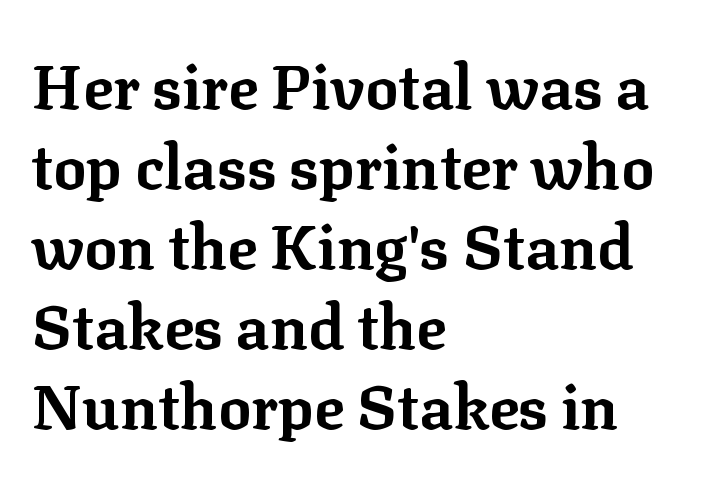
The image shows 62 px bold serif type, upright; set left-aligned, normal line spacing (1.29x), normal letter spacing, not underlined; low stroke contrast and a medium x-height.
